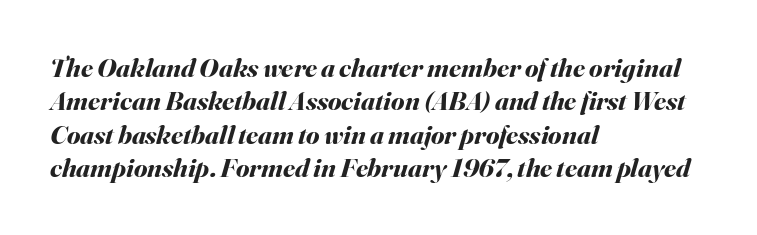
{"italic": "yes", "lean": "right", "slant_degrees": 16, "bold": "yes", "underline": "no", "align": "left", "line_spacing_ratio": 1.24, "letter_spacing": "normal", "letter_spacing_em": 0.0, "glyph_px": 27}
